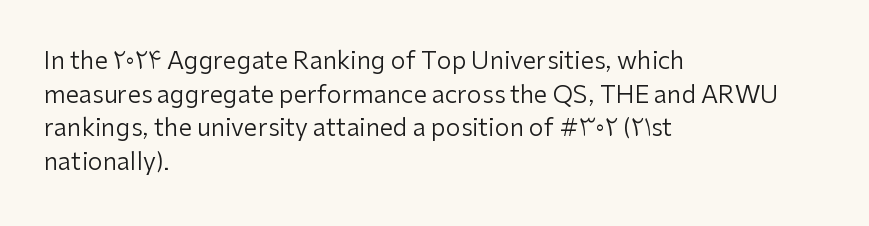
{"italic": "no", "bold": "no", "underline": "no", "align": "left", "line_spacing": "normal", "line_spacing_ratio": 1.4, "letter_spacing": "normal", "letter_spacing_em": 0.0, "glyph_px": 24}
